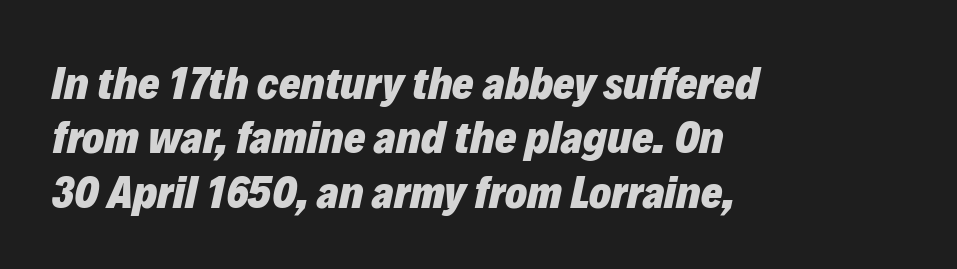
The image shows 46 px heavy type, italic (leaning right); set left-aligned, line spacing 1.18x, normal letter spacing, not underlined; low stroke contrast and a medium x-height.
